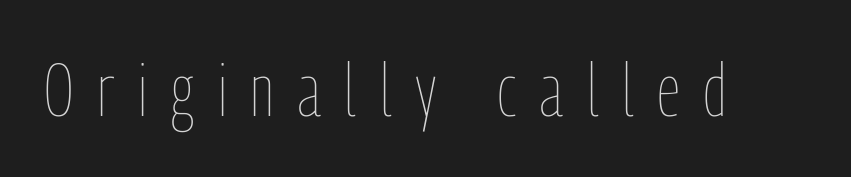
{"italic": "no", "bold": "no", "weight": "thin", "width": "condensed", "stroke_contrast": "low", "x_height": "medium", "monospaced": "no", "underline": "no", "letter_spacing": "wide", "letter_spacing_em": 0.32, "glyph_px": 74}
